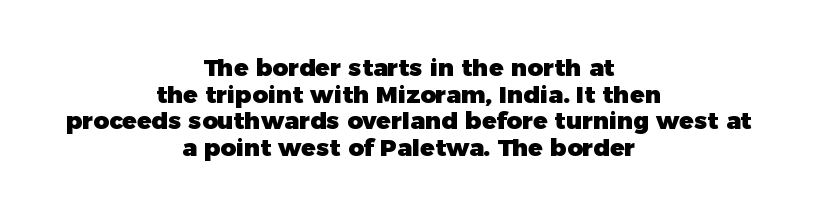
The image shows 24 px bold type, upright; set centered, tight line spacing (1.11x), normal letter spacing, not underlined.
